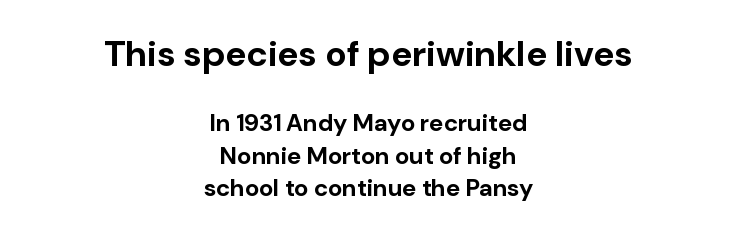
{"serif": "no", "italic": "no", "bold": "yes", "weight": "bold", "width": "normal", "stroke_contrast": "low", "x_height": "medium", "monospaced": "no", "underline": "no", "align": "center", "line_spacing": "normal", "line_spacing_ratio": 1.35, "letter_spacing": "normal", "letter_spacing_em": 0.0, "larger_block": "first", "size_ratio": 1.5, "glyph_px": 36}
